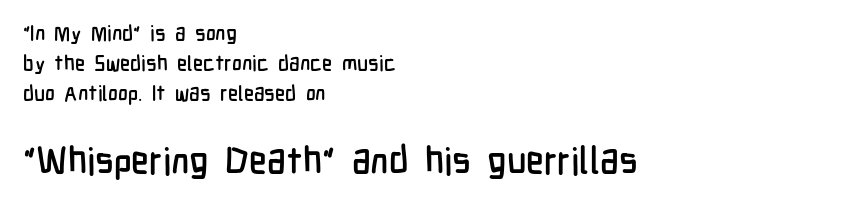
{"serif": "no", "italic": "no", "width": "condensed", "stroke_contrast": "low", "x_height": "medium", "monospaced": "no", "underline": "no", "align": "left", "line_spacing": "normal", "line_spacing_ratio": 1.42, "letter_spacing": "normal", "letter_spacing_em": 0.0, "larger_block": "second", "size_ratio": 1.76, "glyph_px": 37}
